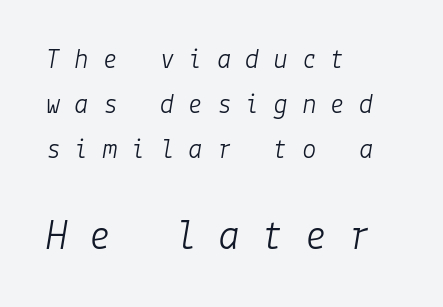
{"italic": "yes", "lean": "right", "slant_degrees": 9, "bold": "no", "weight": "light", "width": "normal", "stroke_contrast": "low", "x_height": "medium", "underline": "no", "align": "left", "line_spacing": "normal", "line_spacing_ratio": 1.55, "letter_spacing": "wide", "letter_spacing_em": 0.48, "larger_block": "second", "size_ratio": 1.52, "glyph_px": 44}
